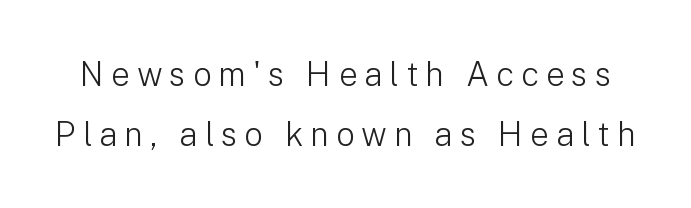
The image shows 33 px light sans-serif type, upright; set line spacing 1.81x, unusually wide letter spacing (+0.21 em), not underlined; low stroke contrast and a medium x-height.
